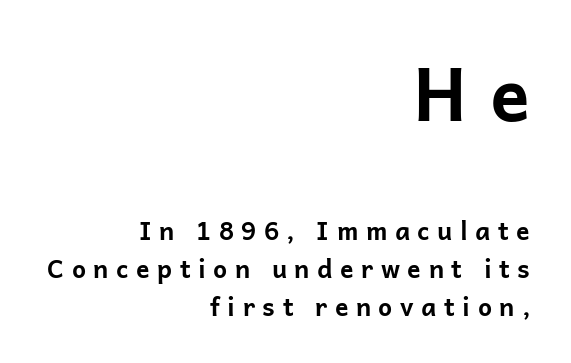
Q: Is the text bold? A: Yes.
Q: Is the text italic (slanted)? A: No, it is upright.
Q: Is the typeface a serif or a sans-serif typeface? A: Sans-serif.
Q: Is the text underlined? A: No.
Q: How is the paragraph aligned? A: Right-aligned.
Q: Is the spacing between letters normal or unusually wide? A: Unusually wide.
Q: Is the spacing between lines tight, normal or loose? A: Normal.
Q: Which block of text is set in a larger size, the first (top) or the second (bottom)? A: The first (top) one.
Q: Width (condensed, normal, or wide)? A: Normal.
Q: Stroke contrast? A: Low.
Q: x-height? A: Medium.
Q: Monospaced? A: No.
